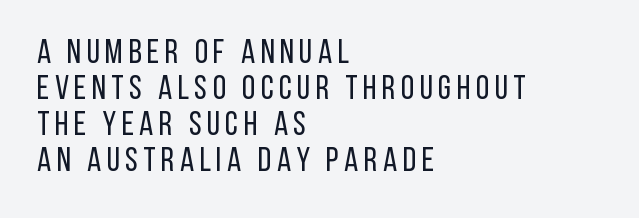
The image shows 34 px regular-weight, condensed sans-serif type, upright; set left-aligned, tight line spacing (1.06x), not underlined; low stroke contrast and a large x-height.
